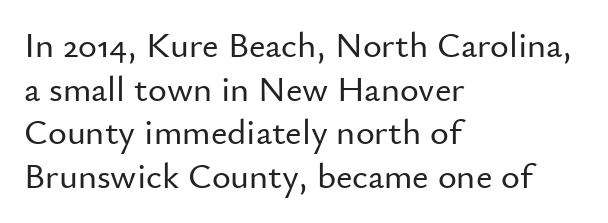
Q: Is the text italic (slanted)? A: No, it is upright.
Q: Is the typeface a serif or a sans-serif typeface? A: Sans-serif.
Q: Is the text underlined? A: No.
Q: How is the paragraph aligned? A: Left-aligned.
Q: Is the spacing between letters normal or unusually wide? A: Normal.
Q: Width (condensed, normal, or wide)? A: Normal.
Q: Stroke contrast? A: Low.
Q: x-height? A: Small.
Q: Monospaced? A: No.
